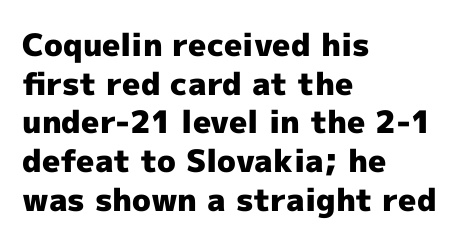
The image shows 31 px heavy sans-serif type, upright; set left-aligned, normal line spacing (1.25x), normal letter spacing, not underlined; a medium x-height.
